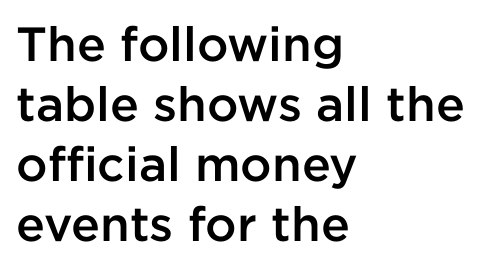
Q: Is the text bold? A: Semi-bold.
Q: Is the text italic (slanted)? A: No, it is upright.
Q: Is the typeface a serif or a sans-serif typeface? A: Sans-serif.
Q: Is the text underlined? A: No.
Q: How is the paragraph aligned? A: Left-aligned.
Q: Is the spacing between letters normal or unusually wide? A: Normal.
Q: Is the spacing between lines tight, normal or loose? A: Normal.
Q: Width (condensed, normal, or wide)? A: Normal.
Q: Stroke contrast? A: Low.
Q: x-height? A: Medium.
Q: Monospaced? A: No.
